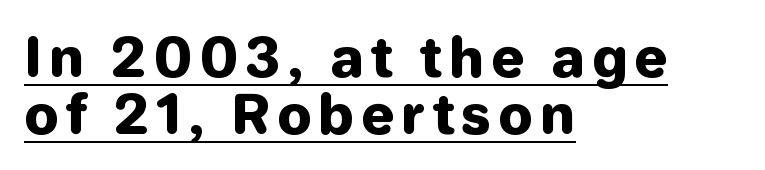
Reading down the column, the eye jumps only a short way to each next line. Looks like someone drew a line under every word here. Spacing verdict: proportional, widths tailored to each character. The typesetter chose a ragged-right arrangement here. Font category for this specimen: sans-serif. Heft: maximum for text — a bold.
